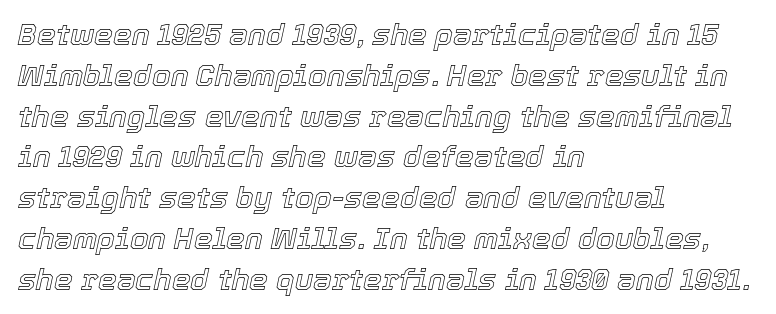
The image shows 30 px text type, italic (leaning right); set left-aligned, normal line spacing (1.36x), normal letter spacing, not underlined; a medium x-height.
